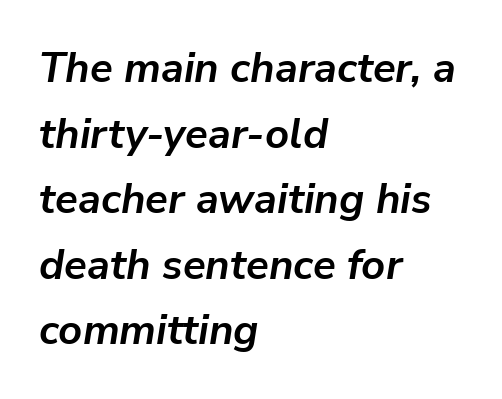
{"italic": "yes", "lean": "right", "slant_degrees": 9, "bold": "yes", "weight": "semibold", "width": "normal", "stroke_contrast": "low", "x_height": "medium", "monospaced": "no", "underline": "no", "align": "left", "line_spacing": "normal", "line_spacing_ratio": 1.56, "letter_spacing": "normal", "letter_spacing_em": 0.0, "glyph_px": 42}
